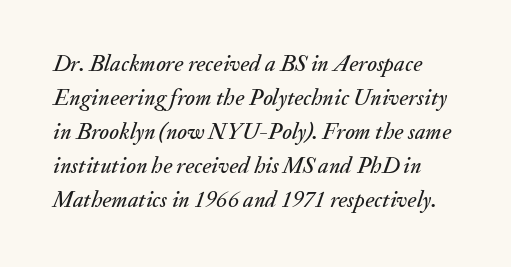
{"italic": "yes", "lean": "right", "slant_degrees": 20, "underline": "no", "line_spacing": "normal", "line_spacing_ratio": 1.48, "letter_spacing": "normal", "letter_spacing_em": 0.0, "glyph_px": 23}
